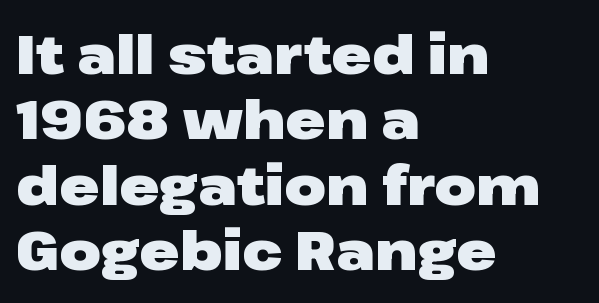
Q: Is the text bold? A: Yes.
Q: Is the text italic (slanted)? A: No, it is upright.
Q: Is the typeface a serif or a sans-serif typeface? A: Sans-serif.
Q: Is the text underlined? A: No.
Q: How is the paragraph aligned? A: Left-aligned.
Q: Is the spacing between letters normal or unusually wide? A: Normal.
Q: Width (condensed, normal, or wide)? A: Wide.
Q: Stroke contrast? A: Low.
Q: x-height? A: Medium.
Q: Monospaced? A: No.
